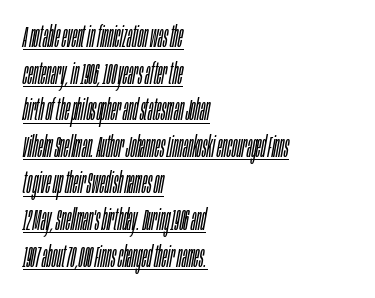
{"italic": "yes", "lean": "right", "slant_degrees": 10, "bold": "no", "weight": "light", "width": "condensed", "stroke_contrast": "low", "x_height": "large", "monospaced": "no", "underline": "yes", "align": "left", "line_spacing_ratio": 1.22, "letter_spacing": "normal", "letter_spacing_em": 0.0, "glyph_px": 30}
